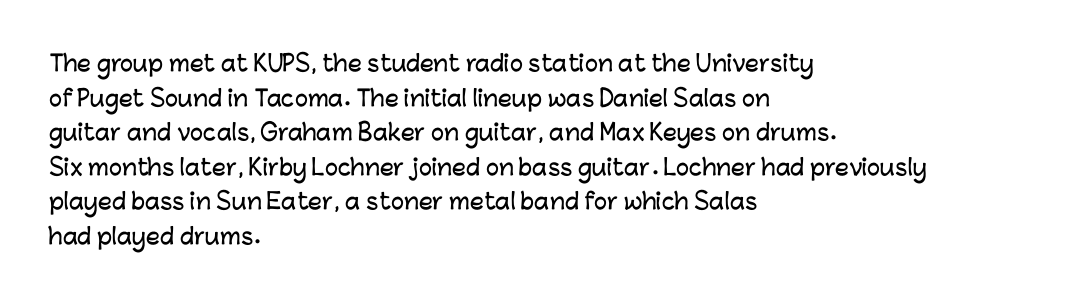
Q: Is the text italic (slanted)? A: No, it is upright.
Q: Is the text underlined? A: No.
Q: How is the paragraph aligned? A: Left-aligned.
Q: Is the spacing between letters normal or unusually wide? A: Normal.
Q: Is the spacing between lines tight, normal or loose? A: Normal.
